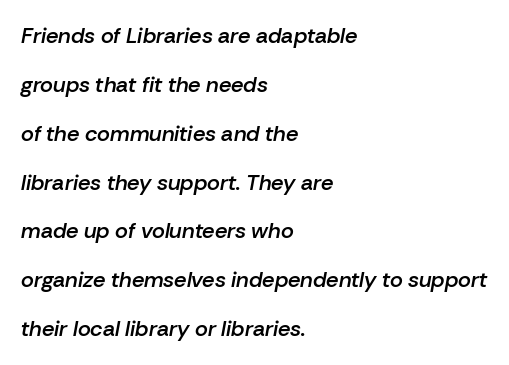
Strokes here are thickened, but only to semibold level. The typography opts for an oblique posture over an upright one. Typeset ragged right — the left edge is the straight one. No word sits above an underline.
